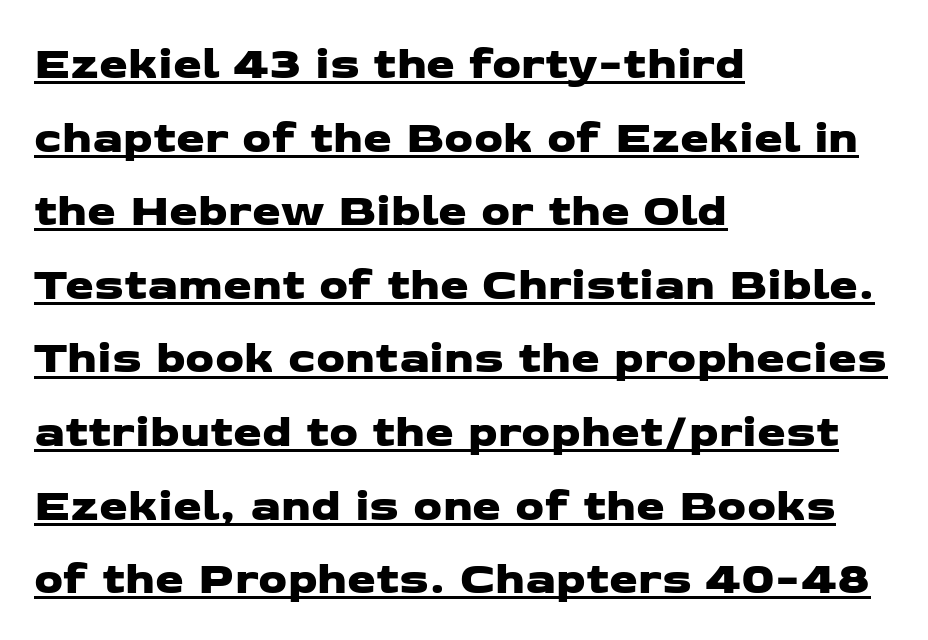
Q: Is the typeface a serif or a sans-serif typeface? A: Sans-serif.
Q: Is the text underlined? A: Yes.
Q: How is the paragraph aligned? A: Left-aligned.
Q: Is the spacing between letters normal or unusually wide? A: Normal.
Q: Is the spacing between lines tight, normal or loose? A: Normal.
Q: Width (condensed, normal, or wide)? A: Wide.
Q: Stroke contrast? A: Low.
Q: x-height? A: Medium.
Q: Monospaced? A: No.
